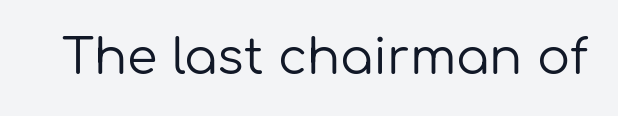
Each letter keeps its own natural width here, so spacing adapts to shape. The letters stand straight up with perfectly vertical stems. Heaviness? Minimal to ordinary, like unemphasized prose. The area under the type is left untouched. A typesetter would label this face a sans.
